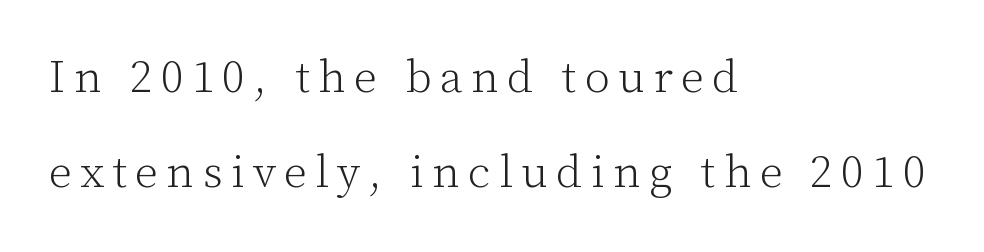
Q: Is the text bold? A: No.
Q: Is the text italic (slanted)? A: No, it is upright.
Q: Is the typeface a serif or a sans-serif typeface? A: Serif.
Q: Is the text underlined? A: No.
Q: How is the paragraph aligned? A: Left-aligned.
Q: Is the spacing between lines tight, normal or loose? A: Loose.
Q: Width (condensed, normal, or wide)? A: Normal.
Q: Stroke contrast? A: Low.
Q: x-height? A: Medium.
Q: Monospaced? A: No.
